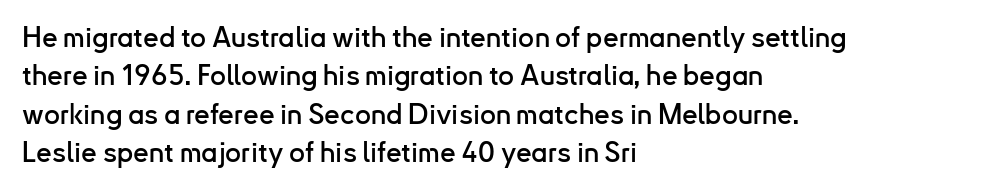
Q: Is the text italic (slanted)? A: No, it is upright.
Q: Is the typeface a serif or a sans-serif typeface? A: Sans-serif.
Q: Is the text underlined? A: No.
Q: How is the paragraph aligned? A: Left-aligned.
Q: Is the spacing between letters normal or unusually wide? A: Normal.
Q: Is the spacing between lines tight, normal or loose? A: Normal.
Q: Width (condensed, normal, or wide)? A: Normal.
Q: Stroke contrast? A: Low.
Q: x-height? A: Small.
Q: Monospaced? A: No.
